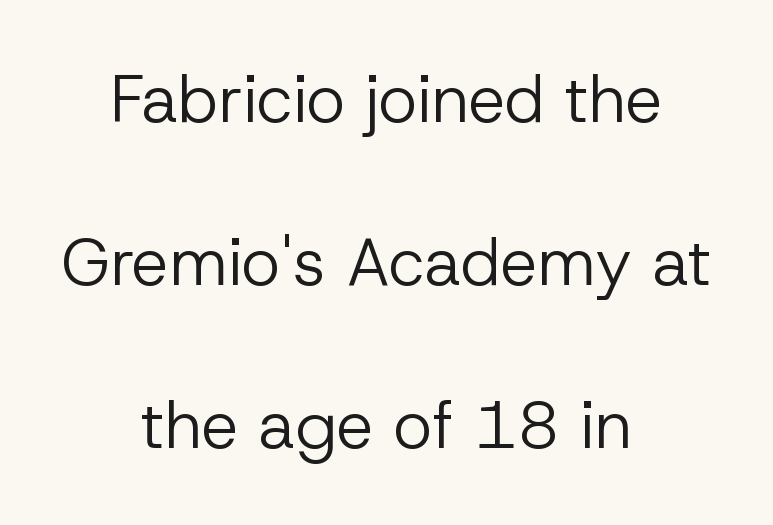
{"serif": "no", "italic": "no", "bold": "no", "weight": "regular", "width": "normal", "stroke_contrast": "low", "x_height": "medium", "monospaced": "no", "underline": "no", "align": "center", "line_spacing": "loose", "line_spacing_ratio": 2.47, "letter_spacing": "normal", "letter_spacing_em": 0.0, "glyph_px": 66}
